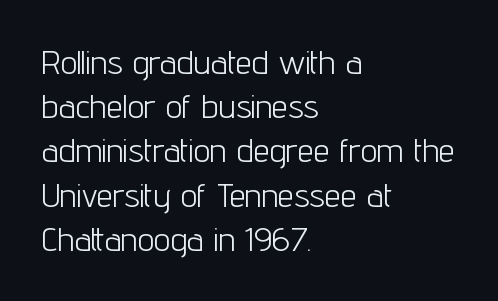
{"serif": "no", "italic": "no", "bold": "no", "weight": "light", "width": "condensed", "stroke_contrast": "low", "x_height": "medium", "monospaced": "no", "underline": "no", "align": "left", "line_spacing": "normal", "line_spacing_ratio": 1.34, "letter_spacing": "normal", "letter_spacing_em": 0.0, "glyph_px": 33}
